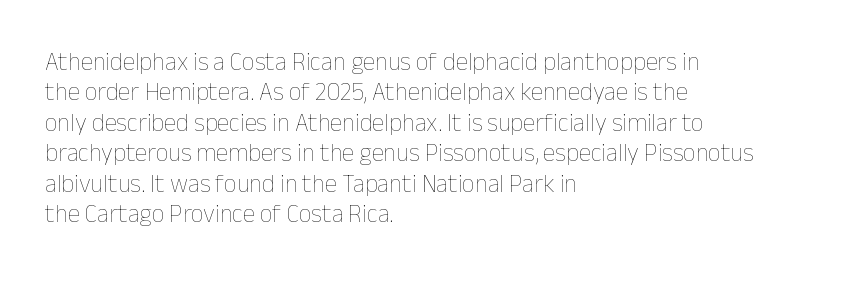
Nope, not italic — everything's standing straight. Only glyphs here, with clear space below each row. Leftover space on each line is placed entirely after the last word. The gaps between neighbouring characters are ordinary and unremarkable. A light-to-regular cut is what we see here.
